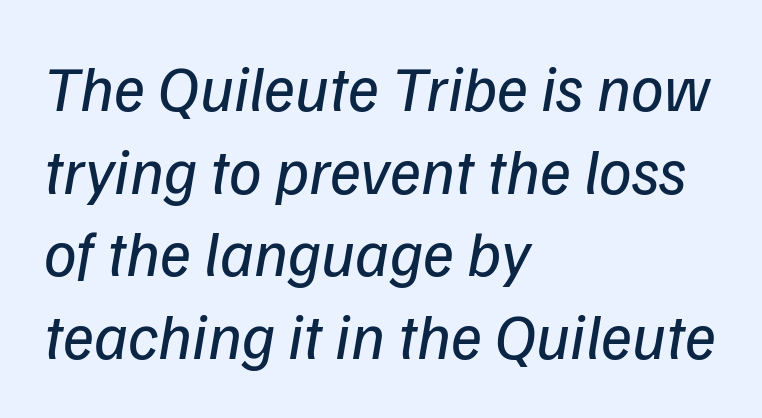
The image shows 65 px regular-weight type, italic (leaning right); set left-aligned, normal line spacing (1.27x), normal letter spacing, not underlined; low stroke contrast and a medium x-height.
